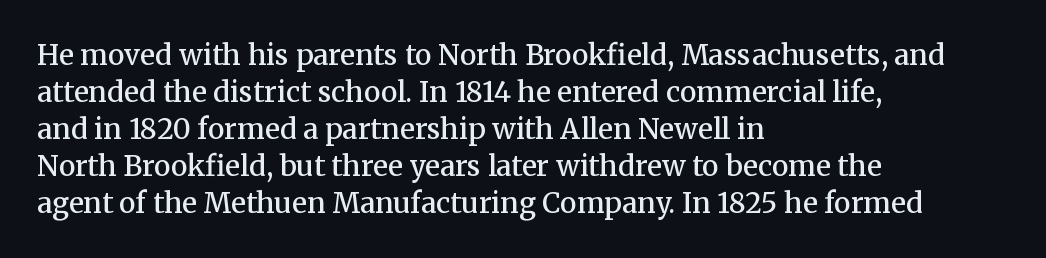
The image shows 28 px semibold serif type, upright; set left-aligned, normal line spacing (1.32x), normal letter spacing, not underlined; medium stroke contrast and a medium x-height.
